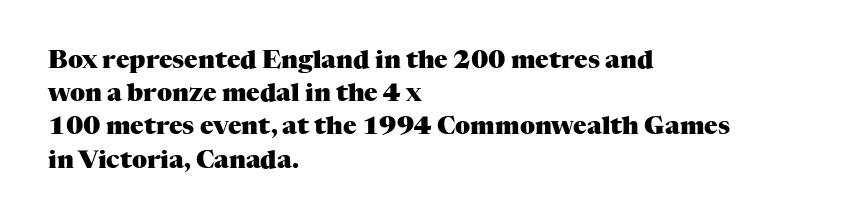
Q: Is the text bold? A: Yes.
Q: Is the text italic (slanted)? A: No, it is upright.
Q: Is the text underlined? A: No.
Q: How is the paragraph aligned? A: Left-aligned.
Q: Is the spacing between letters normal or unusually wide? A: Normal.
Q: Is the spacing between lines tight, normal or loose? A: Normal.
